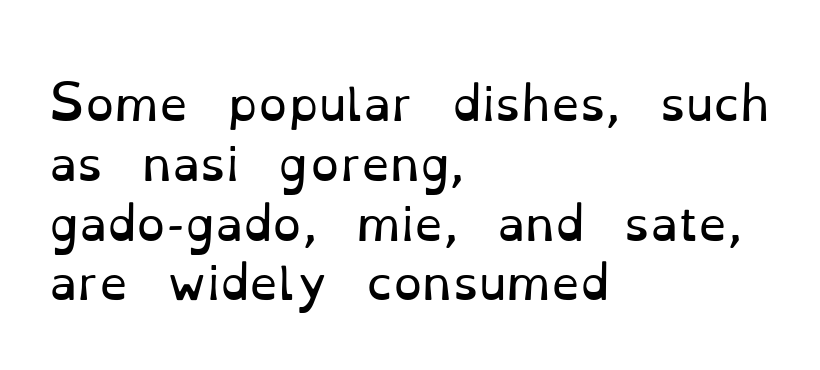
{"serif": "yes", "italic": "no", "bold": "no", "weight": "regular", "width": "normal", "stroke_contrast": "low", "x_height": "small", "monospaced": "no", "underline": "no", "align": "left", "line_spacing": "normal", "line_spacing_ratio": 1.3, "letter_spacing": "normal", "letter_spacing_em": 0.0, "glyph_px": 46}
